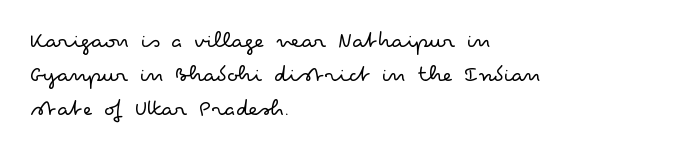
Q: Is the text bold? A: No.
Q: Is the text italic (slanted)? A: No, it is upright.
Q: Is the text underlined? A: No.
Q: How is the paragraph aligned? A: Left-aligned.
Q: Is the spacing between letters normal or unusually wide? A: Normal.
Q: Is the spacing between lines tight, normal or loose? A: Normal.
